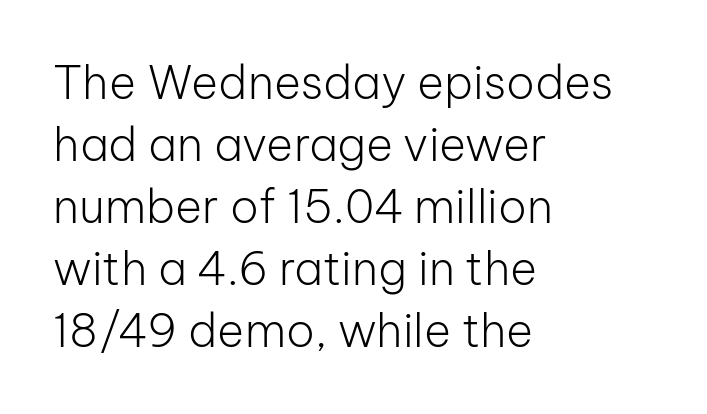
The image shows 46 px light sans-serif type, upright; set left-aligned, normal line spacing (1.35x), normal letter spacing, not underlined; low stroke contrast and a medium x-height.
